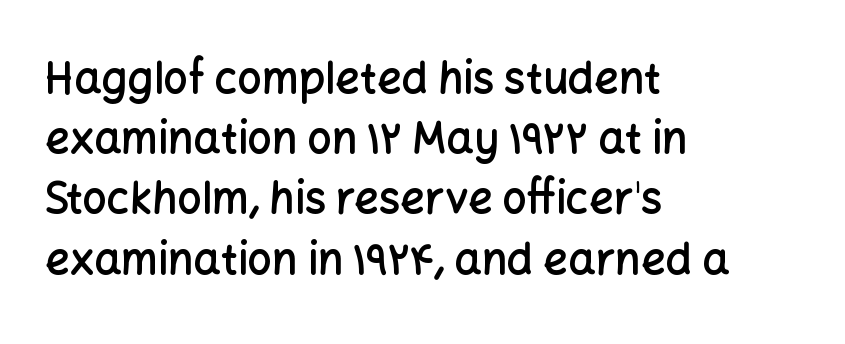
Q: Is the text bold? A: Semi-bold.
Q: Is the text italic (slanted)? A: No, it is upright.
Q: Is the typeface a serif or a sans-serif typeface? A: Sans-serif.
Q: Is the text underlined? A: No.
Q: How is the paragraph aligned? A: Left-aligned.
Q: Is the spacing between letters normal or unusually wide? A: Normal.
Q: Is the spacing between lines tight, normal or loose? A: Normal.
Q: Width (condensed, normal, or wide)? A: Normal.
Q: Stroke contrast? A: Low.
Q: x-height? A: Medium.
Q: Monospaced? A: No.
